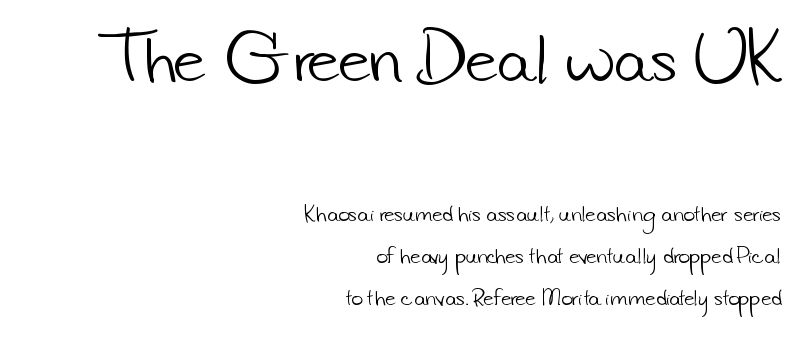
Does the type have serifs? No, each stem ends abruptly. A light-to-regular cut is what we see here. Note the varied advance widths — an 'i' is clearly narrower than an 'm'. Compared with a flush-left layout, this one pins lines to the opposite, right side.
